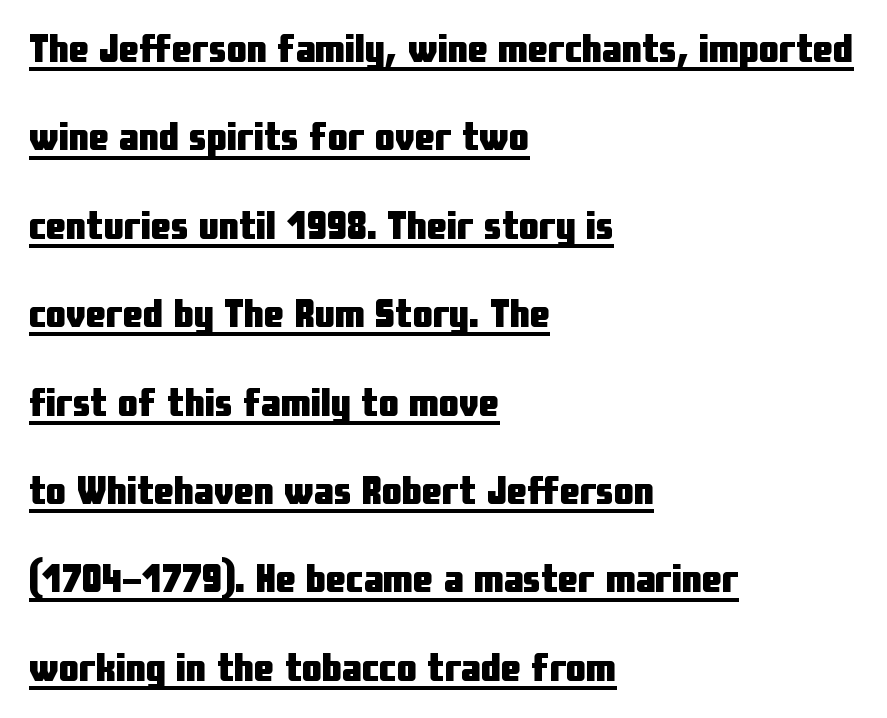
{"serif": "no", "italic": "no", "bold": "yes", "weight": "heavy", "width": "condensed", "stroke_contrast": "low", "x_height": "medium", "monospaced": "no", "underline": "yes", "align": "left", "line_spacing": "loose", "line_spacing_ratio": 2.21, "letter_spacing": "normal", "letter_spacing_em": 0.0, "glyph_px": 40}
